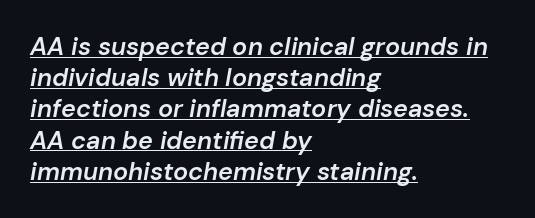
{"italic": "yes", "lean": "right", "slant_degrees": 10, "bold": "semi", "underline": "yes", "align": "left", "line_spacing": "normal", "line_spacing_ratio": 1.25, "letter_spacing": "normal", "letter_spacing_em": 0.0, "glyph_px": 25}
